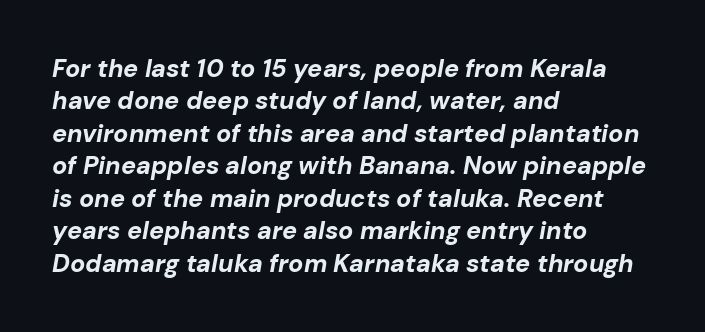
{"italic": "yes", "lean": "right", "slant_degrees": 10, "bold": "yes", "underline": "no", "align": "left", "line_spacing": "normal", "line_spacing_ratio": 1.3, "letter_spacing": "normal", "letter_spacing_em": 0.0, "glyph_px": 25}
